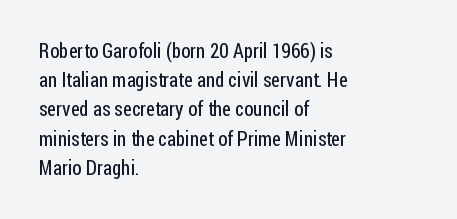
A normal amount of white space separates one row of letters from the next. The foot of each line stays bare and open. The ragged edge is on the right, which tells us the setting is flush left. This sample uses an upright cut, with every glyph sitting square on the baseline. No chunkiness to these letters — they're not bold. Does extra space separate the letters? No, they use regular spacing.
